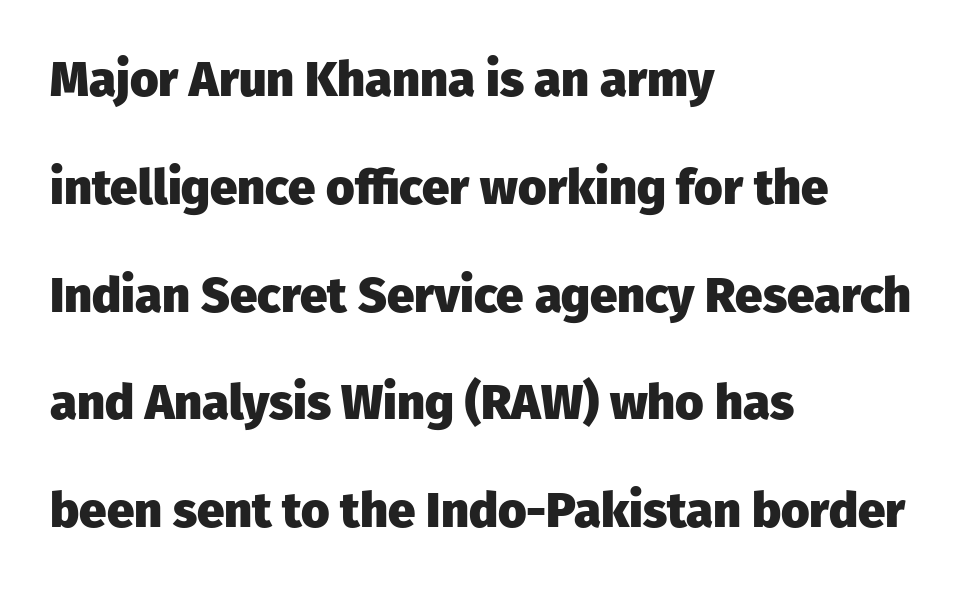
Ordinary non-slanted type is in use. Loosely led — the rows are spread out. If you drew a ruler down the left edge, every line would touch it. Strong, thick strokes mark this as bold type. Each letter's strokes conclude bluntly, with no projecting serifs. Each letter keeps its own natural width here, so spacing adapts to shape.
